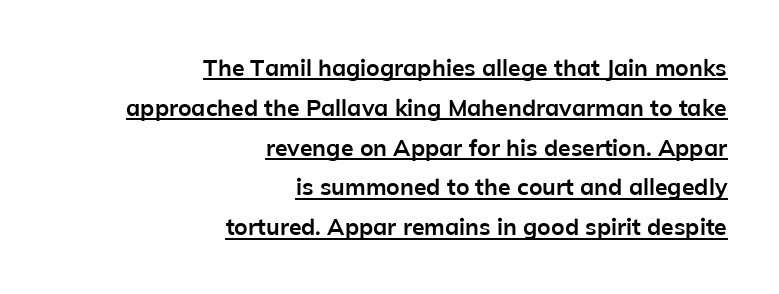
{"italic": "no", "bold": "yes", "underline": "yes", "align": "right", "line_spacing_ratio": 1.73, "letter_spacing": "normal", "letter_spacing_em": 0.0, "glyph_px": 23}
